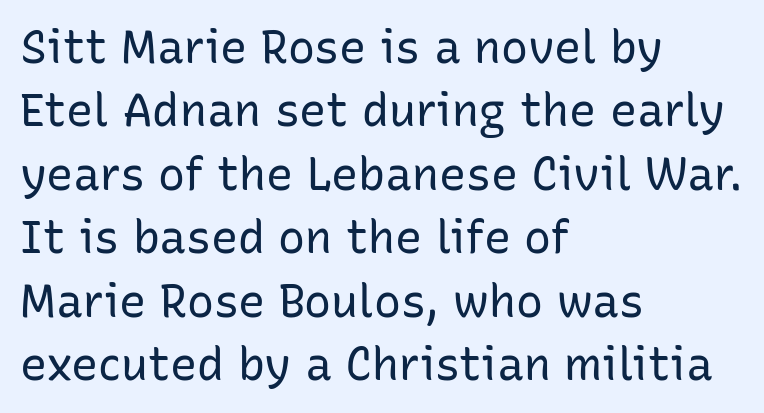
Q: Is the text bold? A: No.
Q: Is the text italic (slanted)? A: No, it is upright.
Q: Is the typeface a serif or a sans-serif typeface? A: Sans-serif.
Q: Is the text underlined? A: No.
Q: How is the paragraph aligned? A: Left-aligned.
Q: Is the spacing between letters normal or unusually wide? A: Normal.
Q: Is the spacing between lines tight, normal or loose? A: Normal.
Q: Width (condensed, normal, or wide)? A: Normal.
Q: Stroke contrast? A: Low.
Q: x-height? A: Medium.
Q: Monospaced? A: No.
